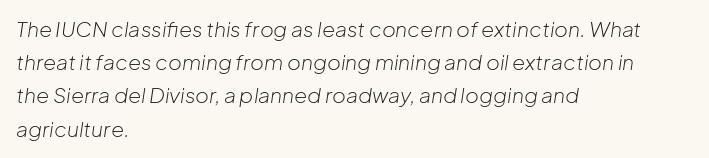
The image shows 21 px text type, italic (leaning right); set left-aligned, normal line spacing (1.58x), normal letter spacing, not underlined.
